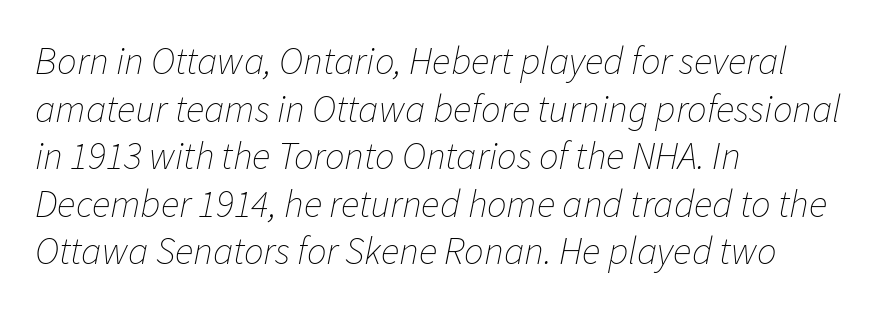
This is oblique type, the kind used for emphasis or titles. The letterforms sit at book weight or below. Layout note: lines flush left. Is this a fixed-width face? No — the glyphs have proportional, varying widths. A typesetter would call this zero additional tracking. Unmarked baselines from the first word to the last.
